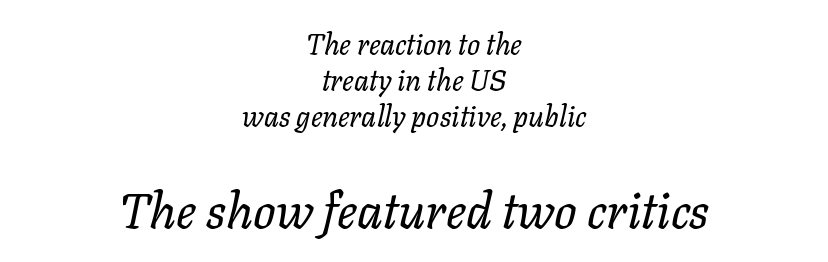
Plain, unruled lines of type. Typeset on center — no edge is straight. This is oblique type, the kind used for emphasis or titles. What stands out about the letter spacing? Nothing — it is the standard amount.
